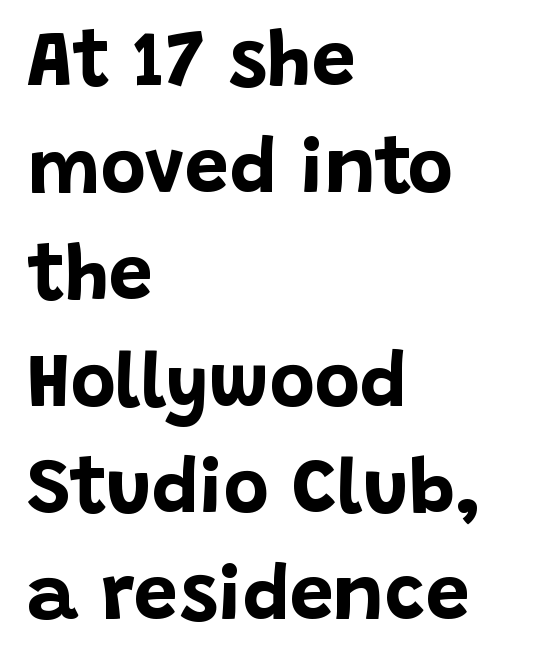
The image shows 78 px bold sans-serif type, upright; set left-aligned, normal line spacing (1.37x), normal letter spacing, not underlined; low stroke contrast and a large x-height.
